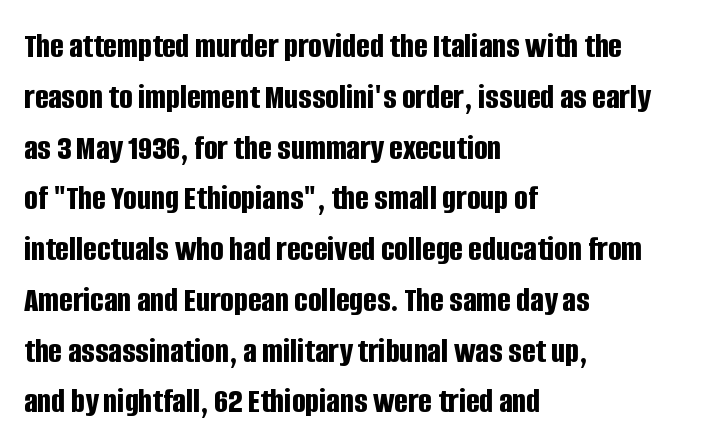
{"serif": "no", "italic": "no", "bold": "yes", "weight": "bold", "width": "condensed", "stroke_contrast": "low", "x_height": "large", "monospaced": "no", "underline": "no", "align": "left", "line_spacing": "normal", "line_spacing_ratio": 1.41, "letter_spacing": "normal", "letter_spacing_em": 0.0, "glyph_px": 36}
